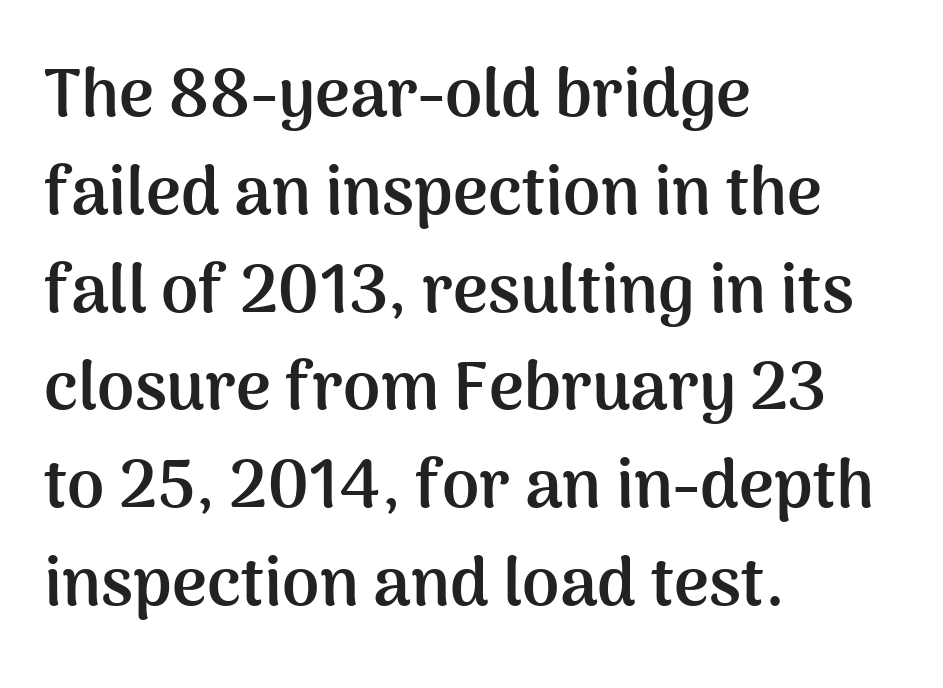
Every character sits straight up, as roman type does. Just letters on the line, the space beneath them empty. These lines stack with their left ends in a neat column. Each letter keeps its own natural width here, so spacing adapts to shape. A typesetter would label this face a sans.
